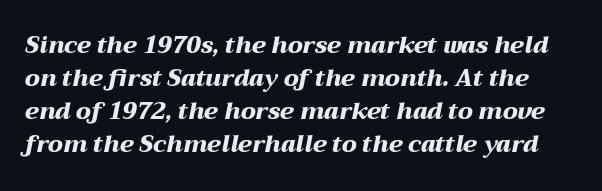
The image shows 23 px bold type, italic (leaning right); set normal line spacing (1.44x), normal letter spacing, not underlined.
